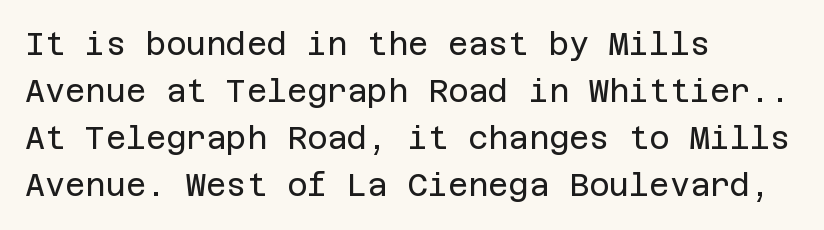
{"serif": "no", "italic": "no", "bold": "no", "weight": "regular", "width": "normal", "stroke_contrast": "low", "x_height": "large", "underline": "no", "align": "left", "line_spacing": "normal", "line_spacing_ratio": 1.52, "letter_spacing": "normal", "letter_spacing_em": 0.0, "glyph_px": 31}
